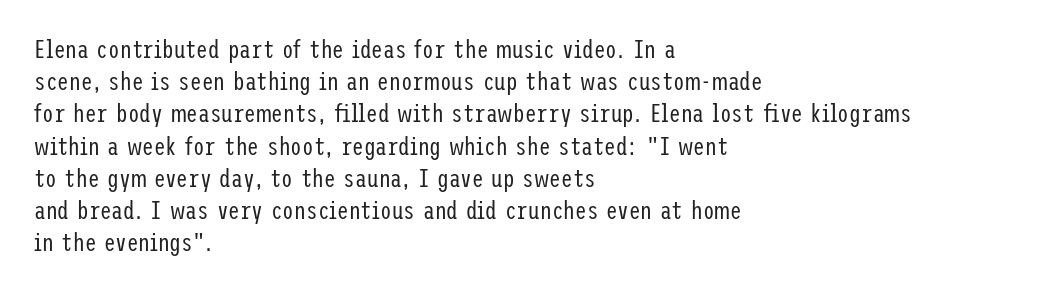
No letter is thick-stroked: the sample isn't bold. The lettering stays uniformly vertical, giving the passage a roman look. This sample uses plain, unmodified letter spacing. These lines stack with their left ends in a neat column. The gap between lines stays unmarked.
